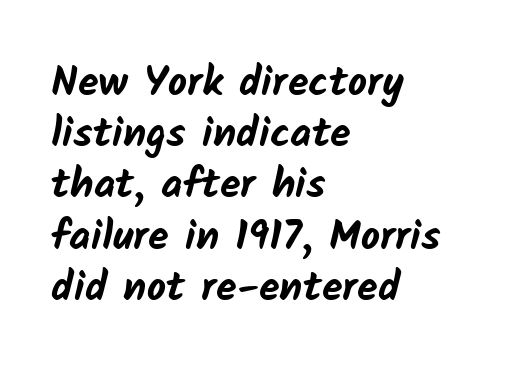
{"serif": "no", "bold": "yes", "weight": "bold", "width": "normal", "stroke_contrast": "low", "x_height": "medium", "monospaced": "no", "underline": "no", "align": "left", "line_spacing_ratio": 1.22, "letter_spacing": "normal", "letter_spacing_em": 0.0, "glyph_px": 42}
